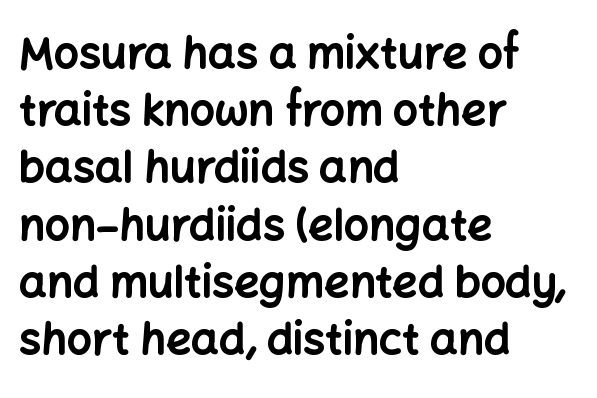
A typesetter would label this face a sans. If you drew a line through each stem, it would be perfectly vertical. Note the varied advance widths — an 'i' is clearly narrower than an 'm'. Type without underlining.
